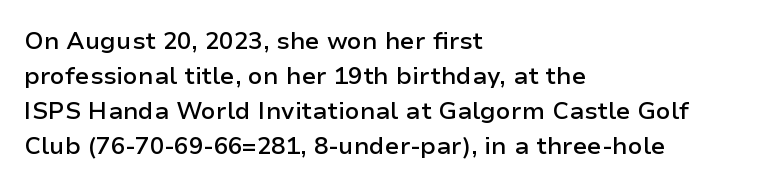
Leading matches the norm, producing a regular column. This sample uses an upright cut, with every glyph sitting square on the baseline. A fair bit of extra ink — the face is semibold, not bold. Does the copy run flush right? No — it runs flush left. This rendering features lettering with no underline. Between one letter and the next there's only the usual sliver of space.
